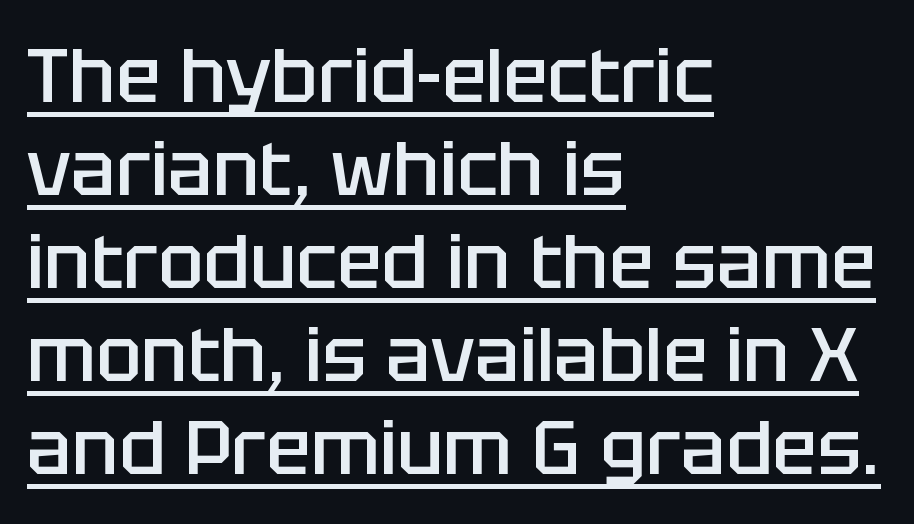
The lines are quadded left. When letters stand straight like this, we call the style roman or upright. There is no visible air inserted between adjacent glyphs. Bold? Not quite — semibold, heavier than regular but stopping short. The rendering uses natural spacing where letterforms have individual widths.
